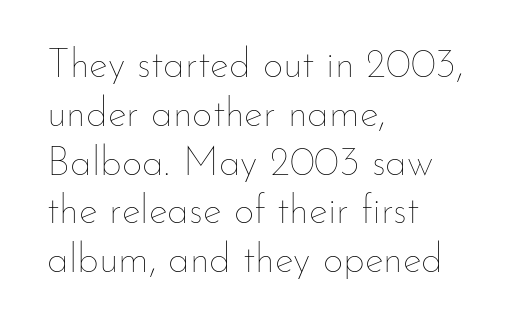
The image shows 40 px thin type, upright; set left-aligned, line spacing 1.22x, normal letter spacing, not underlined; low stroke contrast and a small x-height.
